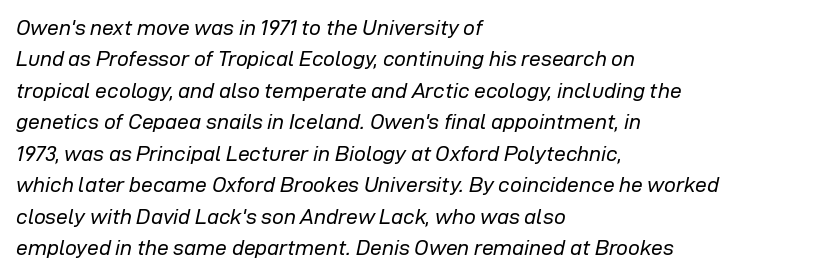
Casual observation: everything's shoved over to the left. Caption: face not bold, strokes unweighted. Underline: absent. The letters are slanted; this is an italic face.
